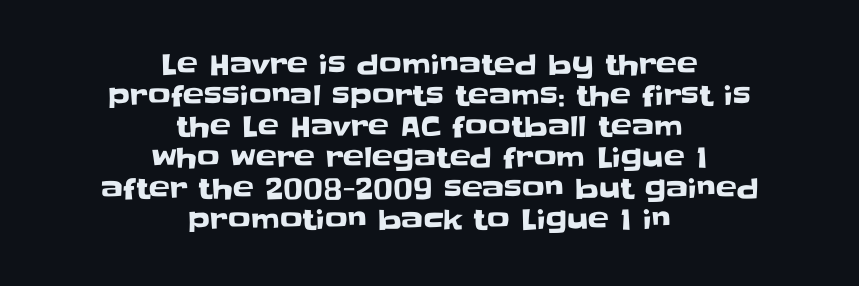
Q: Is the text italic (slanted)? A: No, it is upright.
Q: Is the typeface a serif or a sans-serif typeface? A: Sans-serif.
Q: Is the text underlined? A: No.
Q: How is the paragraph aligned? A: Centered.
Q: Is the spacing between letters normal or unusually wide? A: Normal.
Q: Is the spacing between lines tight, normal or loose? A: Tight.
Q: Width (condensed, normal, or wide)? A: Normal.
Q: Stroke contrast? A: Low.
Q: x-height? A: Large.
Q: Monospaced? A: No.
